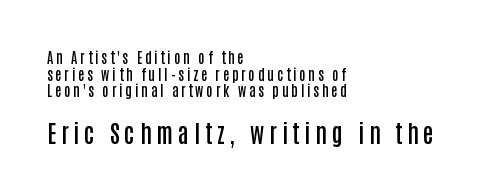
{"italic": "no", "bold": "semi", "underline": "no", "align": "left", "line_spacing_ratio": 1.19, "letter_spacing": "wide", "letter_spacing_em": 0.2, "larger_block": "second", "size_ratio": 1.71, "glyph_px": 24}
